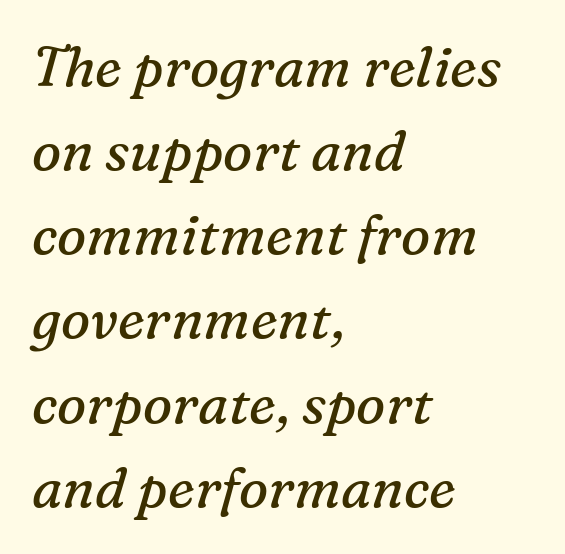
The image shows 55 px regular-weight serif type, italic (leaning right); set left-aligned, normal line spacing (1.53x), normal letter spacing, not underlined; medium stroke contrast and a medium x-height.
